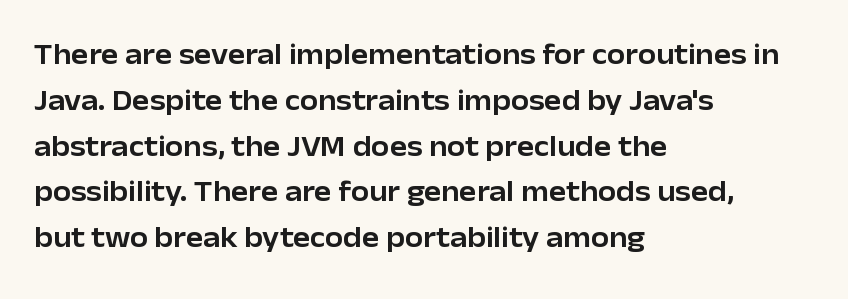
Typographically, this falls in the sans-serif category. Nobody touched the tracking dial on this one. These lines are set flush left with a ragged right edge. The specimen omits any rule beneath the text block's lines.
